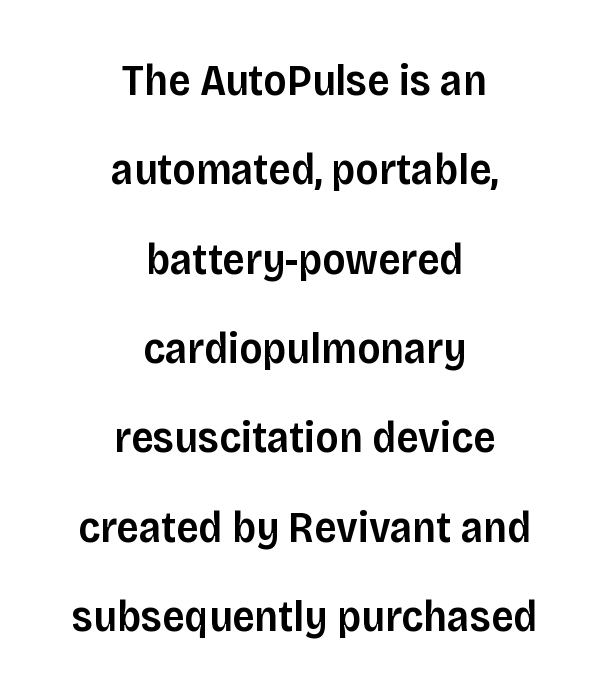
The image shows 44 px semibold sans-serif type, upright; set centered, loose line spacing (2.03x), normal letter spacing, not underlined; low stroke contrast and a large x-height.
